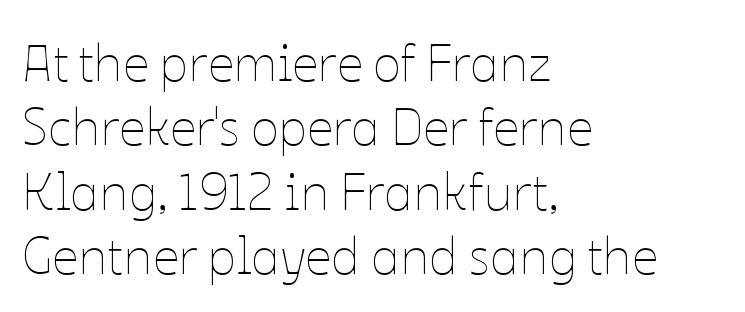
Q: Is the text bold? A: No.
Q: Is the text italic (slanted)? A: No, it is upright.
Q: Is the text underlined? A: No.
Q: How is the paragraph aligned? A: Left-aligned.
Q: Is the spacing between letters normal or unusually wide? A: Normal.
Q: Width (condensed, normal, or wide)? A: Normal.
Q: Stroke contrast? A: Low.
Q: x-height? A: Medium.
Q: Monospaced? A: No.
